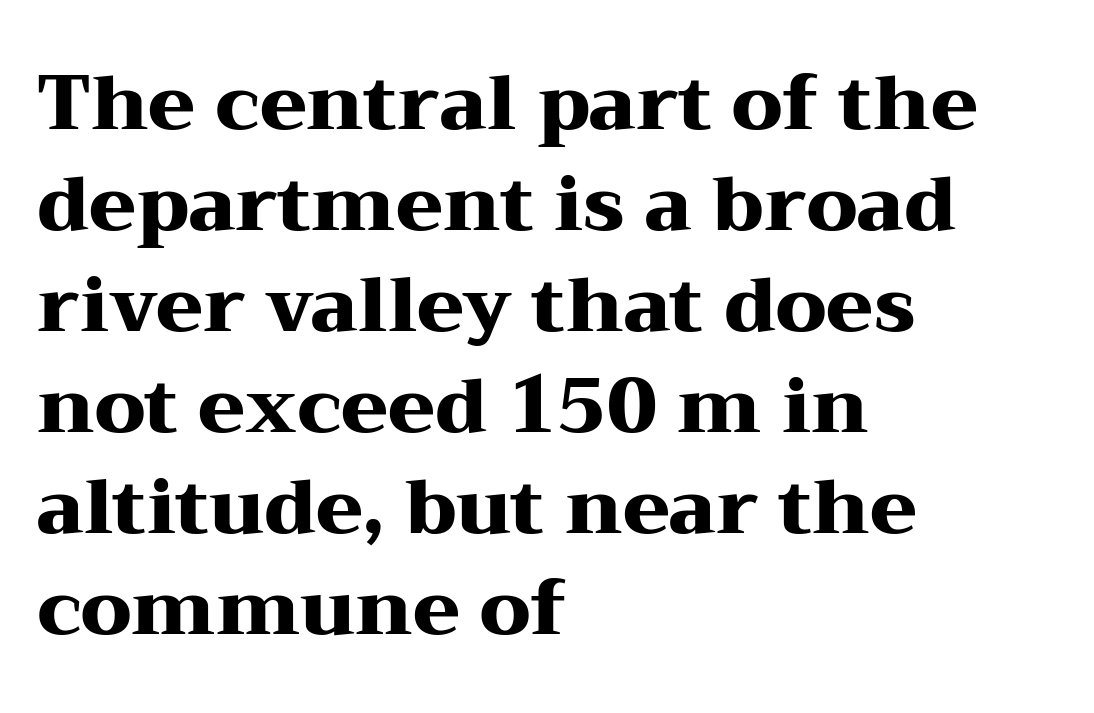
Q: Is the text bold? A: Yes.
Q: Is the text italic (slanted)? A: No, it is upright.
Q: Is the typeface a serif or a sans-serif typeface? A: Serif.
Q: Is the text underlined? A: No.
Q: How is the paragraph aligned? A: Left-aligned.
Q: Is the spacing between letters normal or unusually wide? A: Normal.
Q: Is the spacing between lines tight, normal or loose? A: Normal.
Q: Width (condensed, normal, or wide)? A: Wide.
Q: Stroke contrast? A: Medium.
Q: x-height? A: Medium.
Q: Monospaced? A: No.
